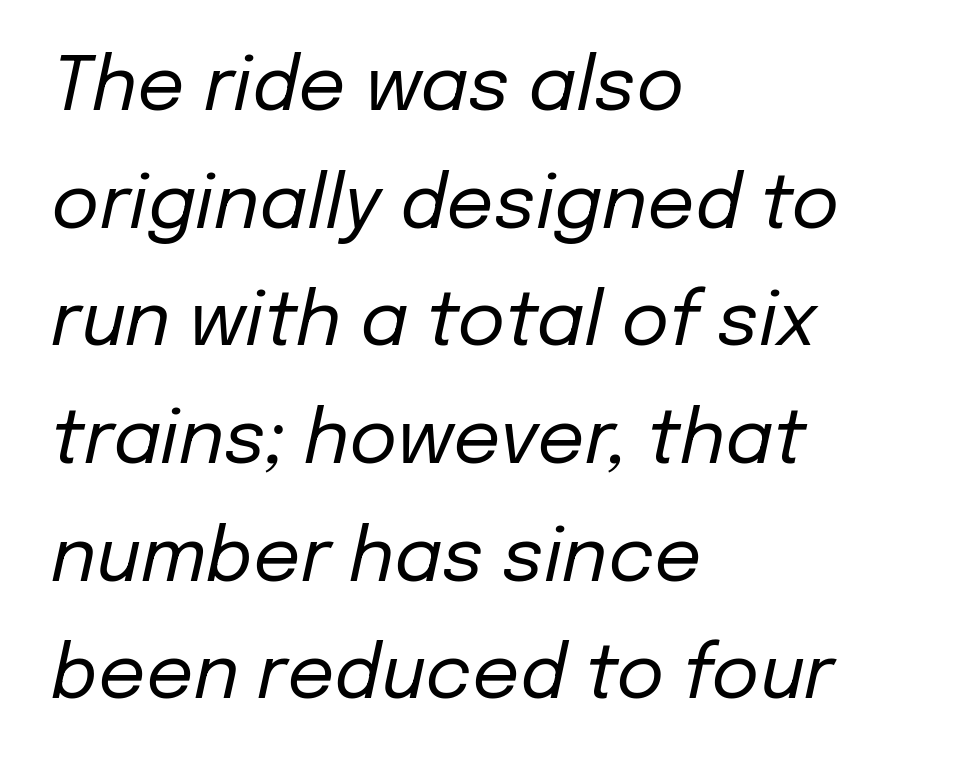
A light-to-regular cut is what we see here. The rendering applies a slant to the glyphs. Is this a fixed-width face? No — the glyphs have proportional, varying widths. Spacing between characters is what you'd get straight out of the box.
